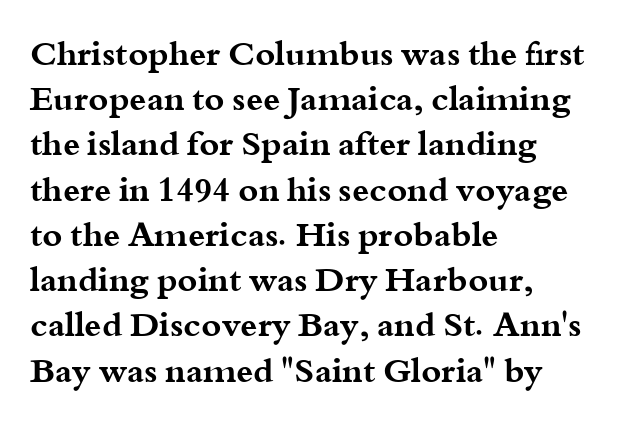
{"serif": "yes", "italic": "no", "bold": "yes", "weight": "bold", "width": "wide", "stroke_contrast": "medium", "x_height": "small", "monospaced": "no", "underline": "no", "align": "left", "line_spacing": "normal", "line_spacing_ratio": 1.33, "letter_spacing": "normal", "letter_spacing_em": 0.0, "glyph_px": 34}
